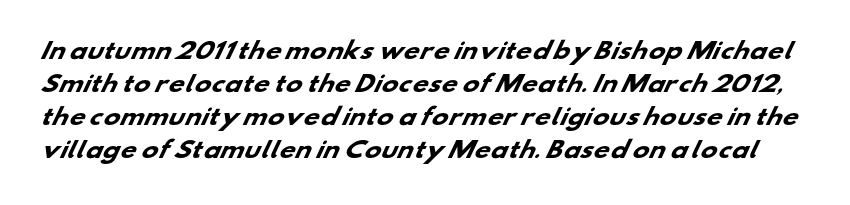
Q: Is the text bold? A: Yes.
Q: Is the text underlined? A: No.
Q: Is the spacing between letters normal or unusually wide? A: Normal.
Q: Is the spacing between lines tight, normal or loose? A: Normal.
